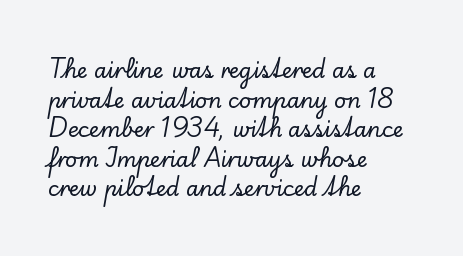
The image shows 21 px text type; set left-aligned, normal line spacing (1.41x), normal letter spacing, not underlined.
